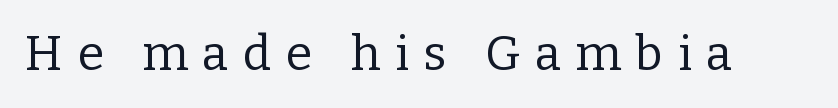
The image shows 48 px regular-weight serif type, upright; set unusually wide letter spacing (+0.3 em), not underlined; low stroke contrast and a medium x-height.
